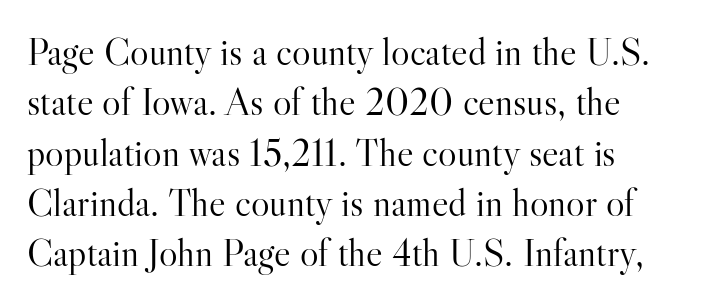
The image shows 39 px light serif type, upright; set left-aligned, normal line spacing (1.29x), normal letter spacing, not underlined; high stroke contrast and a small x-height.
